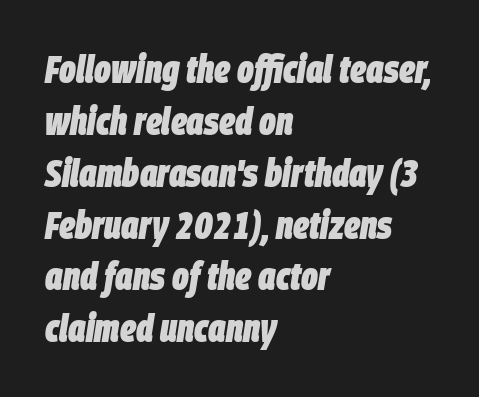
The image shows 39 px heavy, condensed type, italic (leaning right); set left-aligned, normal line spacing (1.33x), normal letter spacing, not underlined; low stroke contrast and a large x-height.
